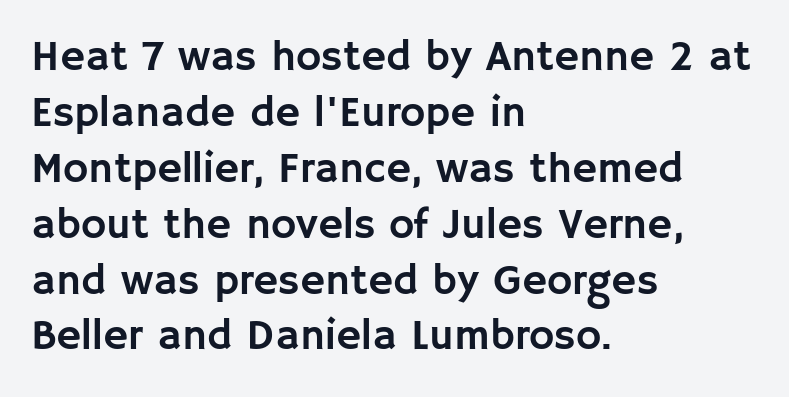
{"serif": "no", "italic": "no", "width": "normal", "stroke_contrast": "low", "x_height": "large", "monospaced": "no", "underline": "no", "align": "left", "line_spacing": "normal", "line_spacing_ratio": 1.3, "letter_spacing": "normal", "letter_spacing_em": 0.0, "glyph_px": 43}
